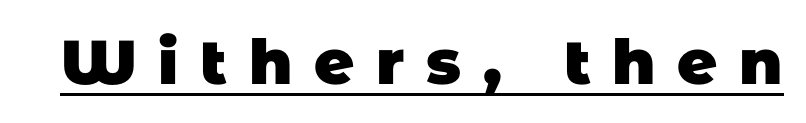
A full-strength bold gives these letters their thick strokes. Each letter keeps its own natural width here, so spacing adapts to shape. Spacing between characters has been opened up far beyond the box default. Does a line run under the words? Yes, clearly. Typographically, this falls in the sans-serif category.
